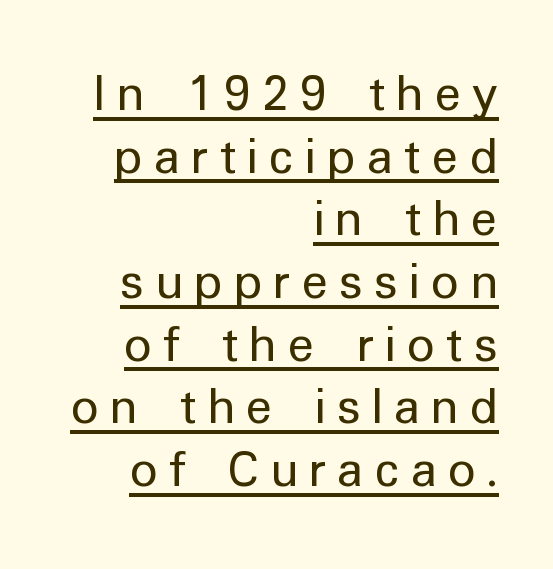
Someone cranked the tracking dial way up on this one. The designer dialed line spacing down below the default. Notice how the passage keeps a crisp vertical edge on the right only. The letterforms sit at book weight or below. Each letter keeps its own natural width here, so spacing adapts to shape. Quick note: underline on.
